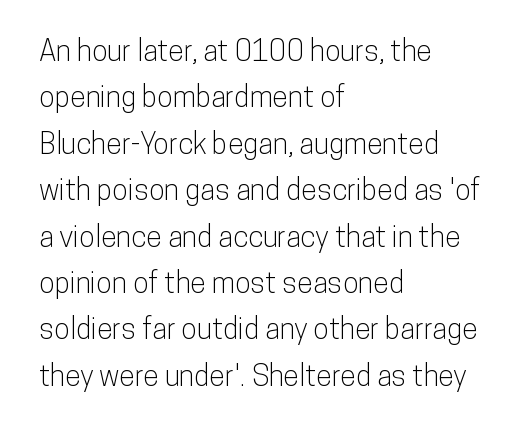
Q: Is the text italic (slanted)? A: No, it is upright.
Q: Is the typeface a serif or a sans-serif typeface? A: Sans-serif.
Q: Is the text underlined? A: No.
Q: How is the paragraph aligned? A: Left-aligned.
Q: Is the spacing between letters normal or unusually wide? A: Normal.
Q: Is the spacing between lines tight, normal or loose? A: Normal.
Q: Width (condensed, normal, or wide)? A: Condensed.
Q: Stroke contrast? A: Low.
Q: x-height? A: Medium.
Q: Monospaced? A: No.
